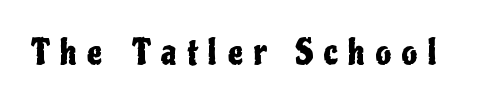
{"serif": "no", "italic": "no", "width": "condensed", "stroke_contrast": "low", "x_height": "medium", "monospaced": "no", "underline": "no", "letter_spacing": "wide", "letter_spacing_em": 0.31, "glyph_px": 34}
